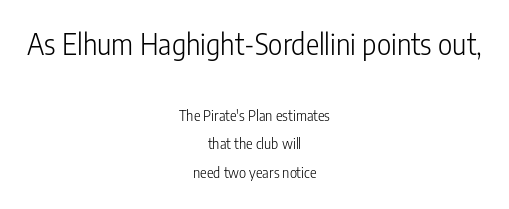
Posture: upright roman. Bigger letters appear in the top chunk; the bottom chunk is reduced. Observe the ordinary spacing: letters are neighbours, not strangers. In terms of letterform style, serifs are entirely absent.
